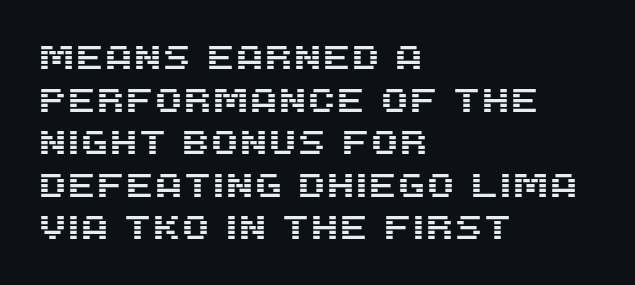
{"serif": "no", "italic": "no", "width": "normal", "stroke_contrast": "medium", "x_height": "large", "monospaced": "no", "underline": "no", "align": "left", "line_spacing": "normal", "line_spacing_ratio": 1.29, "letter_spacing": "normal", "letter_spacing_em": 0.0, "glyph_px": 33}
